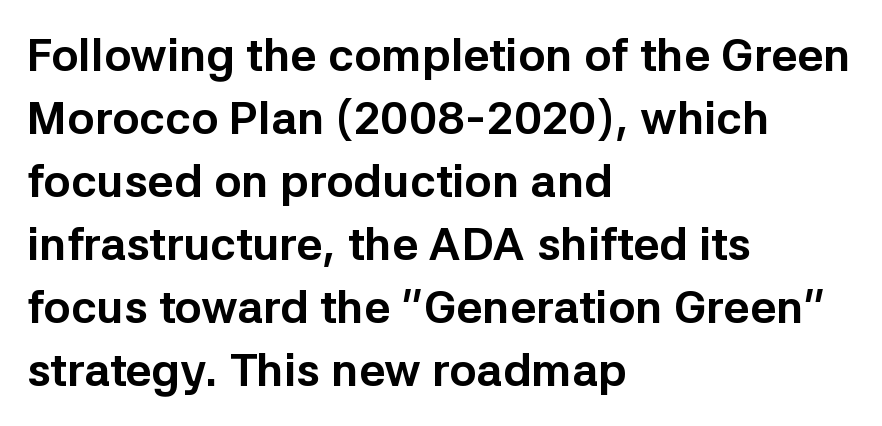
Q: Is the text bold? A: Yes.
Q: Is the text italic (slanted)? A: No, it is upright.
Q: Is the typeface a serif or a sans-serif typeface? A: Sans-serif.
Q: Is the text underlined? A: No.
Q: How is the paragraph aligned? A: Left-aligned.
Q: Is the spacing between letters normal or unusually wide? A: Normal.
Q: Is the spacing between lines tight, normal or loose? A: Normal.
Q: Width (condensed, normal, or wide)? A: Normal.
Q: Stroke contrast? A: Low.
Q: x-height? A: Medium.
Q: Monospaced? A: No.
